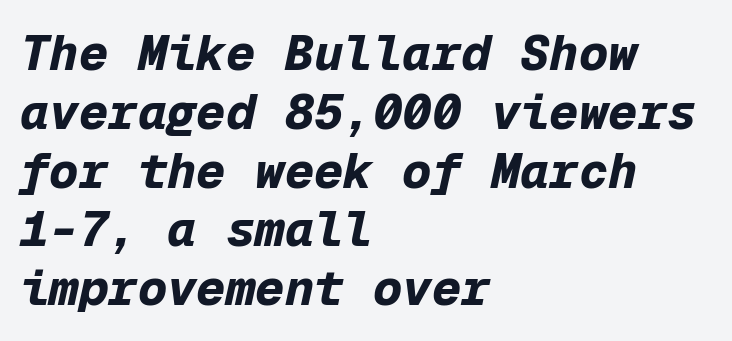
Visually the block forms a straight wall on the left and a jagged coastline on the right. There's an unmistakable incline to the writing here. The face used here is monospaced, like something from a code editor. A clean baseline with only descenders dipping below it.
